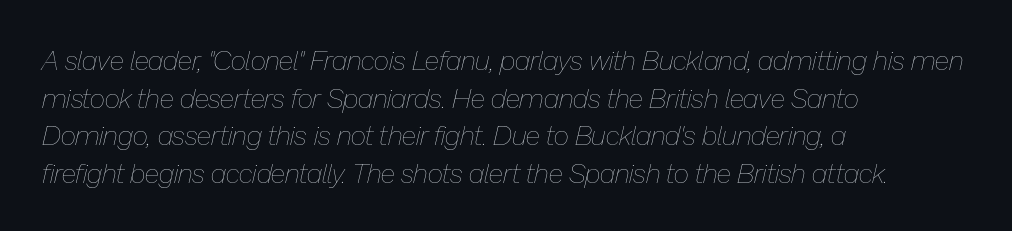
The image shows 27 px text type, italic (leaning right); set left-aligned, normal line spacing (1.39x), normal letter spacing, not underlined.
